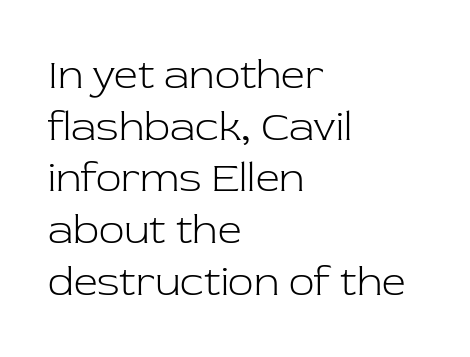
{"serif": "yes", "italic": "no", "bold": "no", "weight": "light", "width": "normal", "stroke_contrast": "low", "x_height": "medium", "monospaced": "no", "underline": "no", "align": "left", "line_spacing_ratio": 1.23, "letter_spacing": "normal", "letter_spacing_em": 0.0, "glyph_px": 42}
